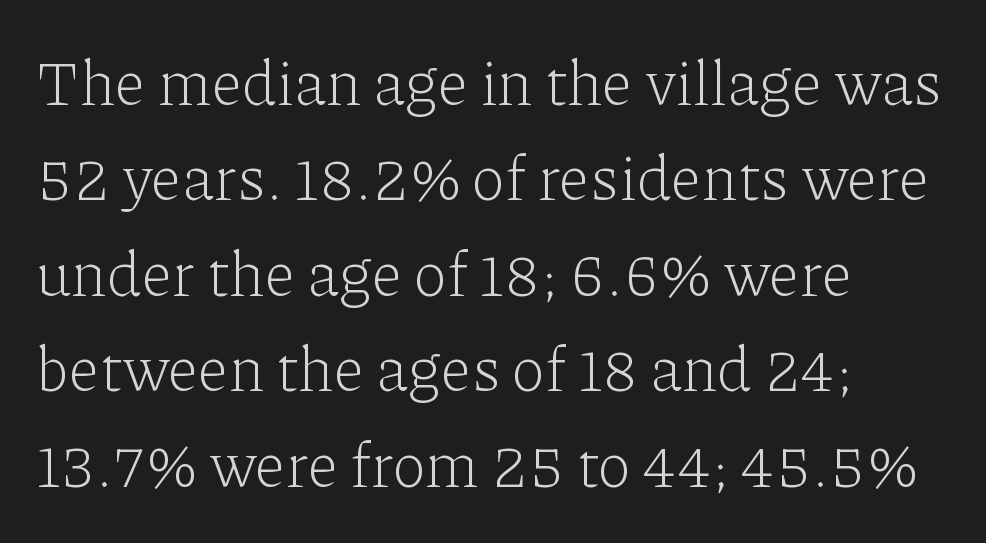
Caption: standard tracking, unaltered. Do the characters align in a grid? No, the font is proportional. Clear beneath every line of the passage. Evenly set lines give the paragraph a standard silhouette.
